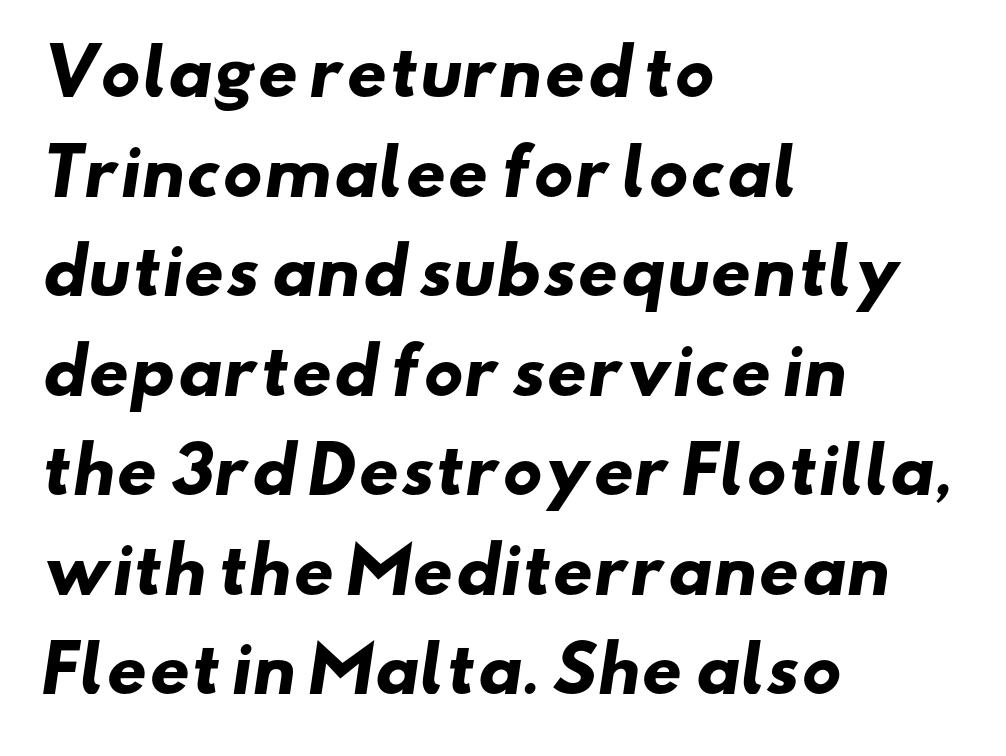
{"serif": "no", "bold": "yes", "weight": "heavy", "width": "wide", "stroke_contrast": "low", "x_height": "small", "monospaced": "no", "underline": "no", "align": "left", "line_spacing": "normal", "line_spacing_ratio": 1.58, "letter_spacing": "normal", "letter_spacing_em": 0.0, "glyph_px": 63}
